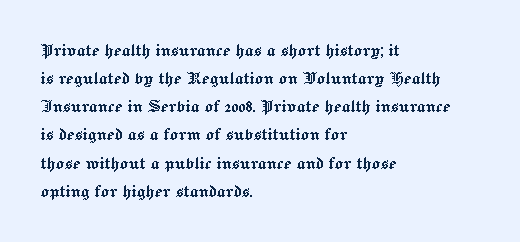
The image shows 21 px text type, upright; set left-aligned, normal line spacing (1.34x), normal letter spacing, not underlined.
